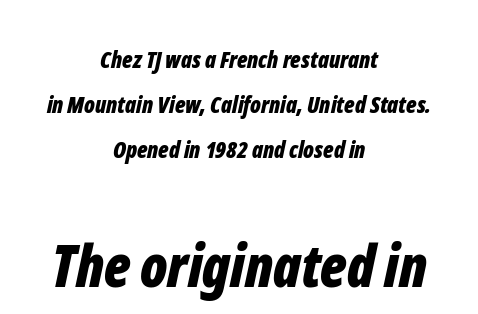
Rendered with sloped, italic letterforms. Set as a true bold cut, around the 700 mark. Widely set lines give the paragraph a tall, airy silhouette. Look at the tracking — it's just the regular setting, nothing added. Descender tails drop into unmarked territory. Visually the block forms a symmetrical silhouette, jagged on both flanks.
